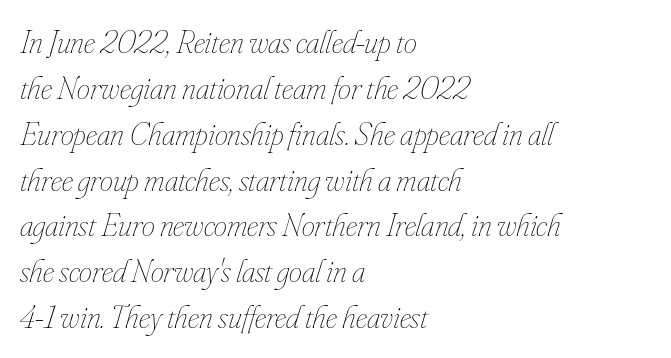
Q: Is the text bold? A: No.
Q: Is the text italic (slanted)? A: Yes, it leans right by about 16 degrees.
Q: Is the text underlined? A: No.
Q: How is the paragraph aligned? A: Left-aligned.
Q: Is the spacing between letters normal or unusually wide? A: Normal.
Q: Is the spacing between lines tight, normal or loose? A: Normal.
Q: Width (condensed, normal, or wide)? A: Condensed.
Q: Stroke contrast? A: Low.
Q: x-height? A: Small.
Q: Monospaced? A: No.
